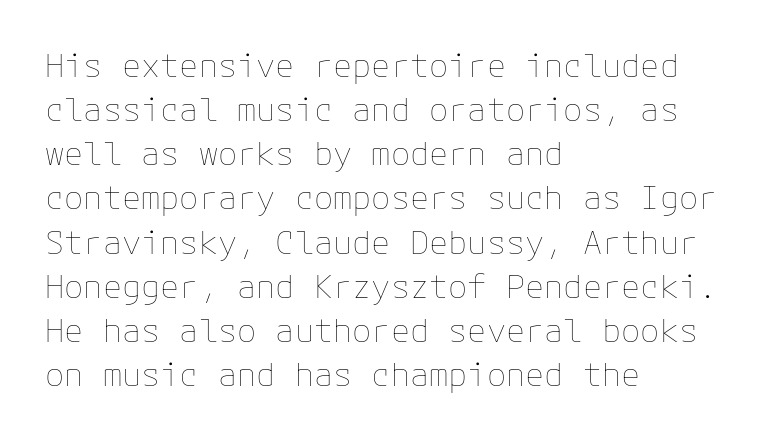
Which margin do the lines hug? The left one — the right edge is uneven. The lettering holds an erect, upright posture throughout. The block of text has a typical density, with ordinary space between rows. The rendering keeps characters at their native spacing. This rendering features lettering with no underline.
